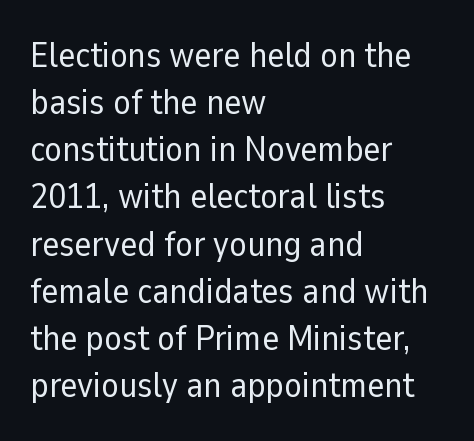
What stands out about the letter spacing? Nothing — it is the standard amount. This rendering features lettering with no underline. Regarding serifs, this sample does without them. Spacing verdict: proportional, widths tailored to each character. Do the letters lean? They stand straight.
